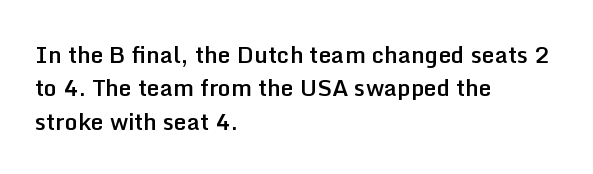
{"italic": "no", "bold": "semi", "underline": "no", "align": "left", "line_spacing": "normal", "line_spacing_ratio": 1.45, "letter_spacing": "normal", "letter_spacing_em": 0.0, "glyph_px": 23}
